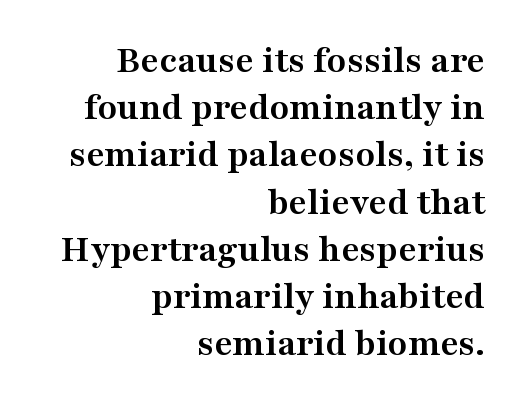
Descenders are the only things crossing below the line. Nope, not italic — everything's standing straight. The letters sit at their default tracking, neither squeezed nor spread. The glyphs in this specimen are seriffed. A full-strength bold gives these letters their thick strokes. Horizontal alignment here is rightward, an uncommon choice for prose.
